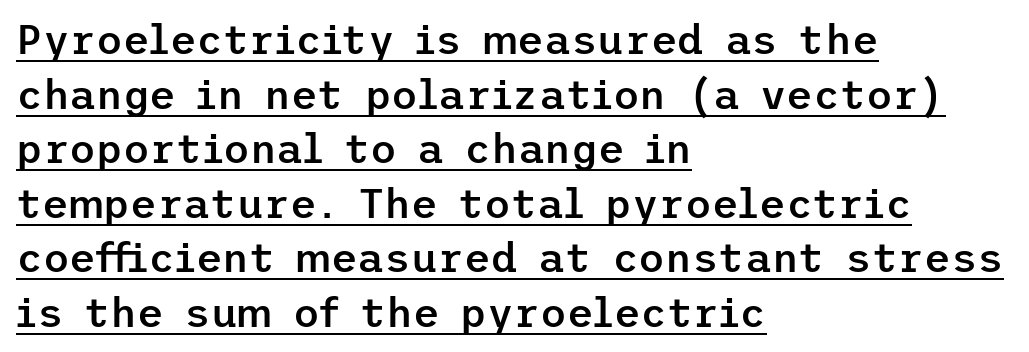
The image shows 41 px semibold sans-serif type, upright; set left-aligned, normal line spacing (1.33x), normal letter spacing, underlined; low stroke contrast and a medium x-height.
